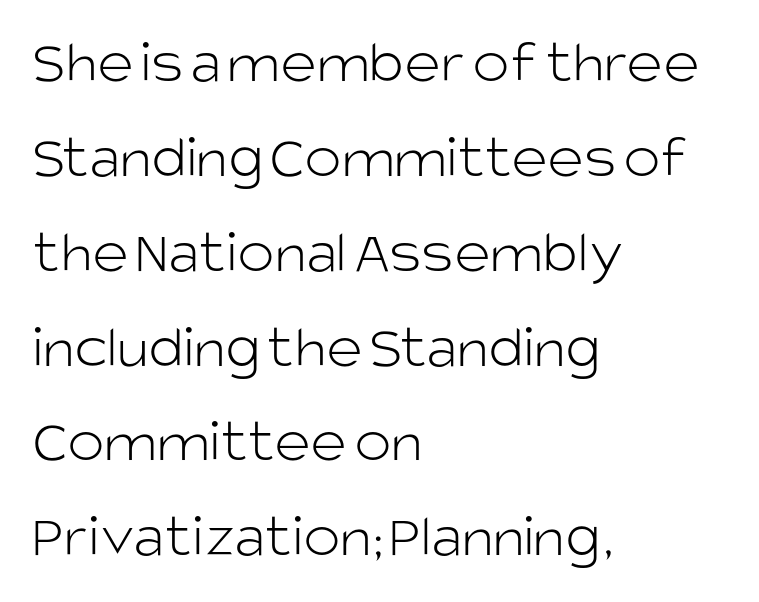
Q: Is the text bold? A: No.
Q: Is the text italic (slanted)? A: No, it is upright.
Q: Is the typeface a serif or a sans-serif typeface? A: Sans-serif.
Q: Is the text underlined? A: No.
Q: How is the paragraph aligned? A: Left-aligned.
Q: Is the spacing between letters normal or unusually wide? A: Normal.
Q: Is the spacing between lines tight, normal or loose? A: Normal.
Q: Width (condensed, normal, or wide)? A: Normal.
Q: Stroke contrast? A: Low.
Q: x-height? A: Large.
Q: Monospaced? A: No.
